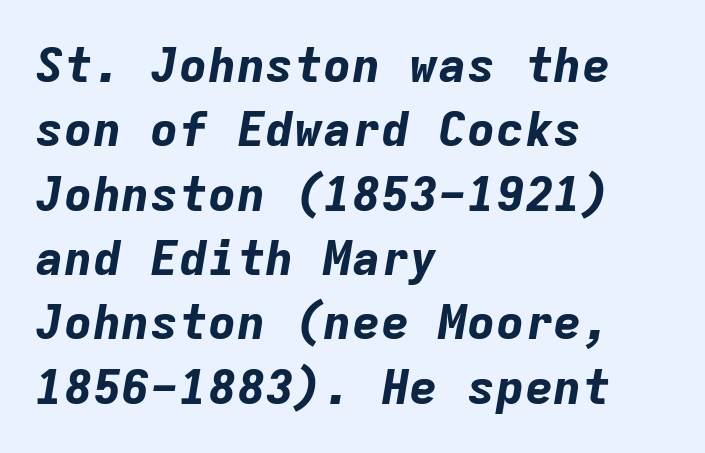
{"italic": "yes", "lean": "right", "slant_degrees": 9, "bold": "yes", "weight": "bold", "width": "normal", "stroke_contrast": "low", "x_height": "medium", "monospaced": "yes", "underline": "no", "align": "left", "line_spacing": "normal", "line_spacing_ratio": 1.34, "letter_spacing": "normal", "letter_spacing_em": 0.0, "glyph_px": 48}
